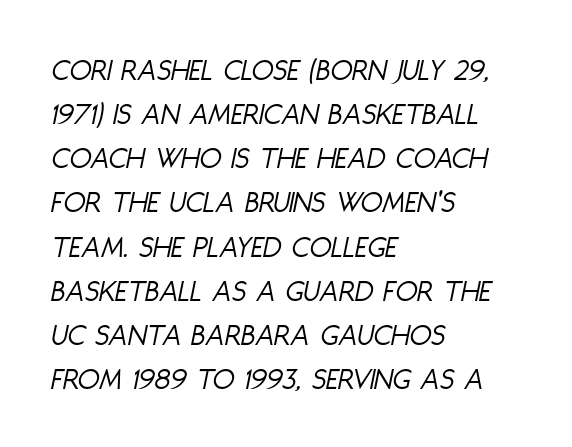
The image shows 32 px light, condensed type, italic (leaning right); set left-aligned, normal line spacing (1.38x), normal letter spacing, not underlined; low stroke contrast and a large x-height.
